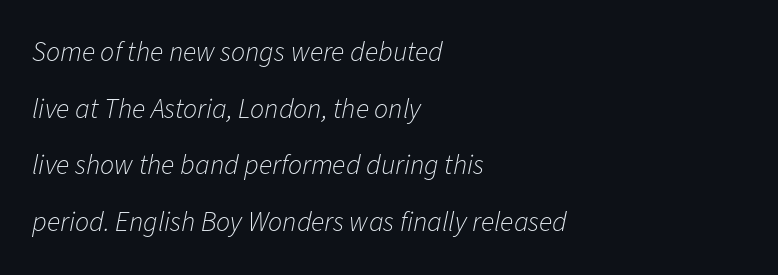
Q: Is the text bold? A: No.
Q: Is the text italic (slanted)? A: Yes, it leans right by about 11 degrees.
Q: Is the text underlined? A: No.
Q: How is the paragraph aligned? A: Left-aligned.
Q: Is the spacing between letters normal or unusually wide? A: Normal.
Q: Is the spacing between lines tight, normal or loose? A: Loose.
Q: Width (condensed, normal, or wide)? A: Normal.
Q: Stroke contrast? A: Low.
Q: x-height? A: Medium.
Q: Monospaced? A: No.
